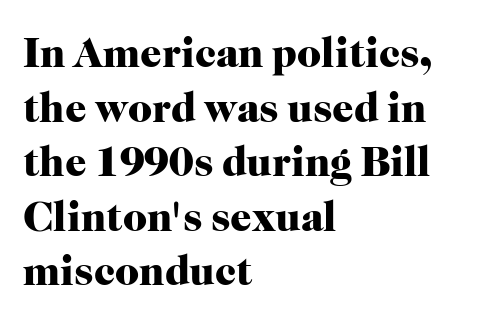
{"serif": "yes", "italic": "no", "bold": "yes", "weight": "heavy", "width": "normal", "stroke_contrast": "high", "x_height": "medium", "monospaced": "no", "underline": "no", "align": "left", "line_spacing": "normal", "line_spacing_ratio": 1.3, "letter_spacing": "normal", "letter_spacing_em": 0.0, "glyph_px": 42}
